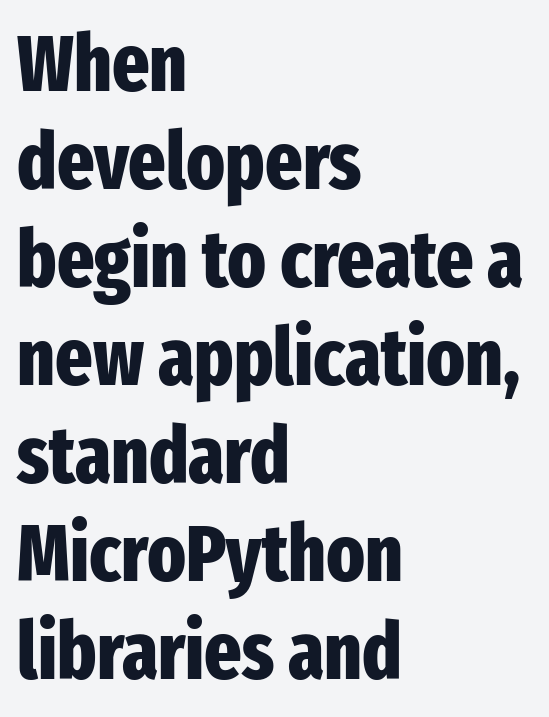
Q: Is the text bold? A: Yes.
Q: Is the text italic (slanted)? A: No, it is upright.
Q: Is the typeface a serif or a sans-serif typeface? A: Sans-serif.
Q: Is the text underlined? A: No.
Q: How is the paragraph aligned? A: Left-aligned.
Q: Is the spacing between letters normal or unusually wide? A: Normal.
Q: Width (condensed, normal, or wide)? A: Condensed.
Q: Stroke contrast? A: Low.
Q: x-height? A: Medium.
Q: Monospaced? A: No.
